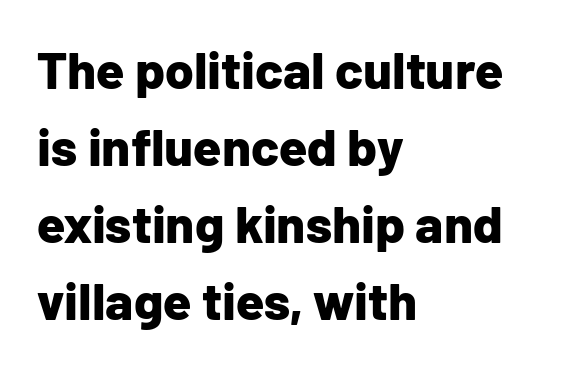
The image shows 52 px bold sans-serif type, upright; set left-aligned, normal line spacing (1.48x), normal letter spacing, not underlined; low stroke contrast and a medium x-height.
